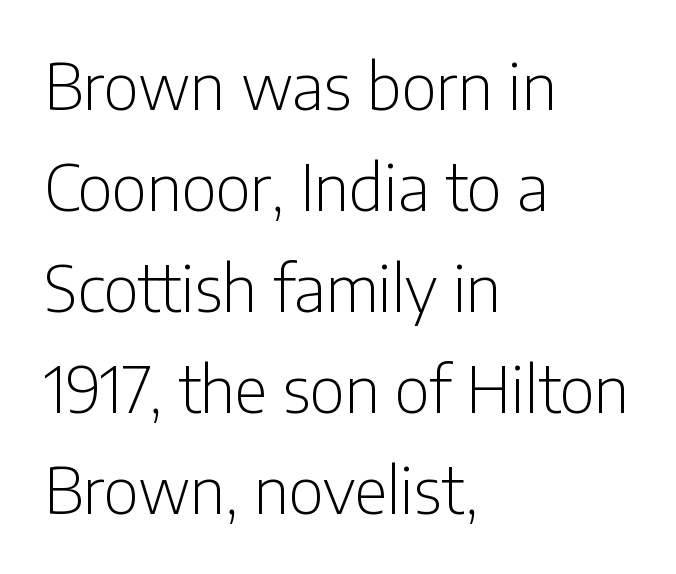
{"serif": "no", "italic": "no", "bold": "no", "weight": "light", "width": "condensed", "stroke_contrast": "low", "x_height": "medium", "monospaced": "no", "underline": "no", "align": "left", "line_spacing": "normal", "line_spacing_ratio": 1.58, "letter_spacing": "normal", "letter_spacing_em": 0.0, "glyph_px": 64}
